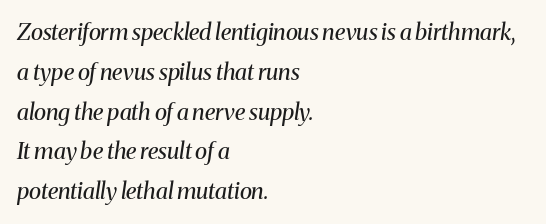
Q: Is the text bold? A: No.
Q: Is the text italic (slanted)? A: Yes, it leans right by about 8 degrees.
Q: Is the text underlined? A: No.
Q: How is the paragraph aligned? A: Left-aligned.
Q: Is the spacing between letters normal or unusually wide? A: Normal.
